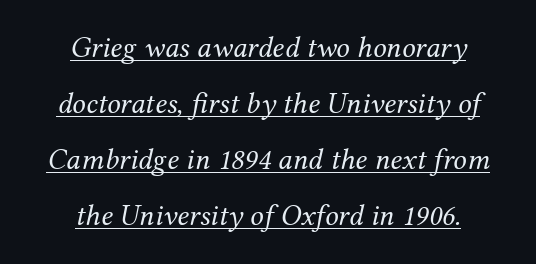
The image shows 30 px regular-weight serif type, italic (leaning right); set centered, line spacing 1.87x, normal letter spacing, underlined; medium stroke contrast and a medium x-height.
